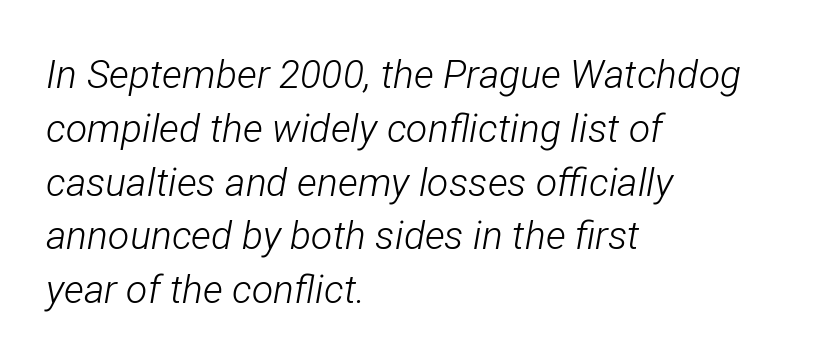
{"italic": "yes", "lean": "right", "slant_degrees": 12, "bold": "no", "weight": "light", "width": "condensed", "stroke_contrast": "low", "x_height": "medium", "monospaced": "no", "underline": "no", "align": "left", "line_spacing": "normal", "line_spacing_ratio": 1.38, "letter_spacing": "normal", "letter_spacing_em": 0.0, "glyph_px": 39}
